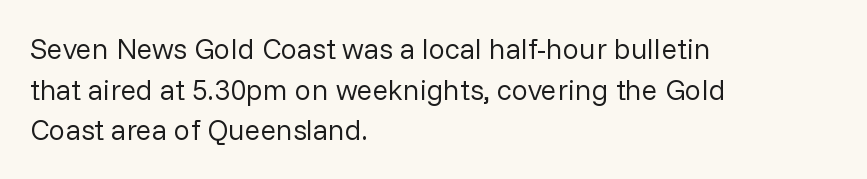
Q: Is the text bold? A: No.
Q: Is the text italic (slanted)? A: No, it is upright.
Q: Is the typeface a serif or a sans-serif typeface? A: Sans-serif.
Q: Is the text underlined? A: No.
Q: How is the paragraph aligned? A: Left-aligned.
Q: Is the spacing between letters normal or unusually wide? A: Normal.
Q: Is the spacing between lines tight, normal or loose? A: Normal.
Q: Width (condensed, normal, or wide)? A: Normal.
Q: Stroke contrast? A: Low.
Q: x-height? A: Medium.
Q: Monospaced? A: No.
